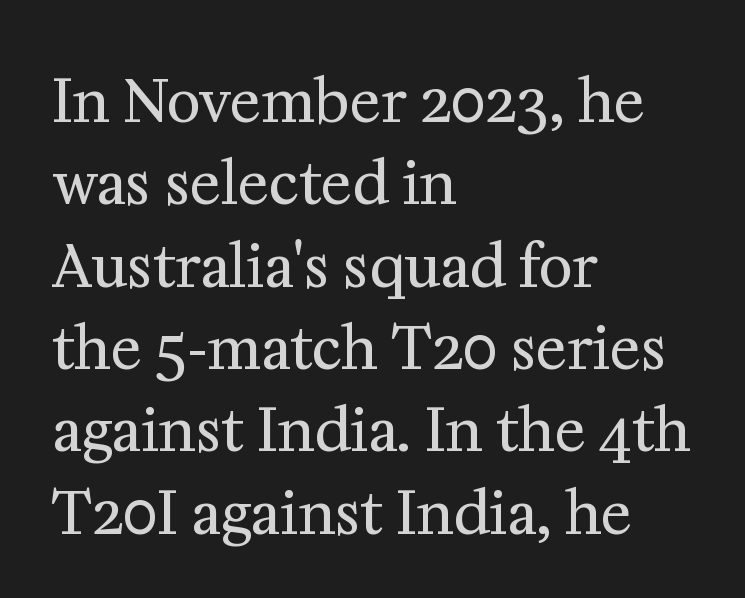
Q: Is the text bold? A: No.
Q: Is the text italic (slanted)? A: No, it is upright.
Q: Is the typeface a serif or a sans-serif typeface? A: Serif.
Q: Is the text underlined? A: No.
Q: How is the paragraph aligned? A: Left-aligned.
Q: Is the spacing between letters normal or unusually wide? A: Normal.
Q: Is the spacing between lines tight, normal or loose? A: Normal.
Q: Width (condensed, normal, or wide)? A: Normal.
Q: Stroke contrast? A: Medium.
Q: x-height? A: Medium.
Q: Monospaced? A: No.
